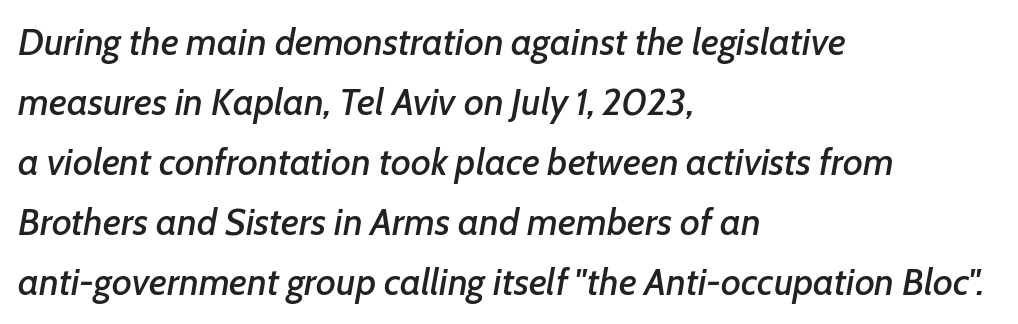
How are the letters spaced? Ordinarily, with no added tracking. The whole block is typeset with a tilt. The words here are not underlined. Reading down the block, your eye returns to a fixed left position each line. The letters advance in unequal steps, a hallmark of proportional type.
